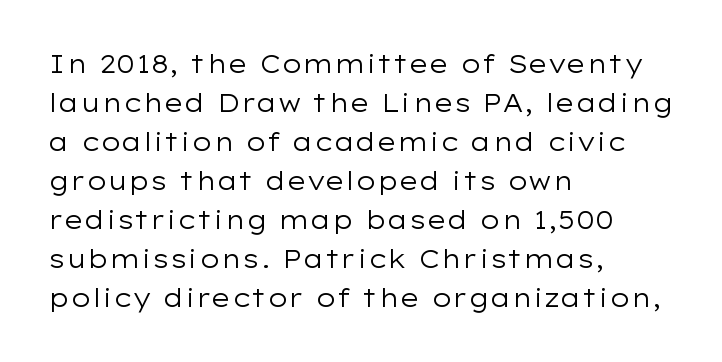
The image shows 25 px text type, upright; set left-aligned, normal line spacing (1.56x), normal letter spacing, not underlined.
